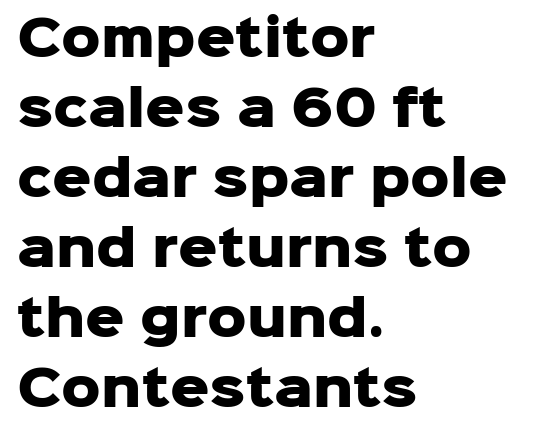
Every stem runs plumb, perpendicular to the baseline. No word sits above an underline. Typographic density is high because the face is bold. One glance says typical: line gaps are just what's usual. The rendering uses natural spacing where letterforms have individual widths.
